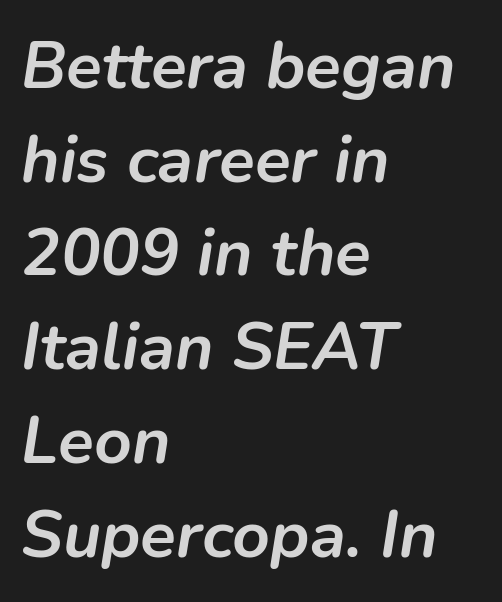
The image shows 66 px semibold type, italic (leaning right); set left-aligned, normal line spacing (1.42x), normal letter spacing, not underlined; low stroke contrast and a medium x-height.
